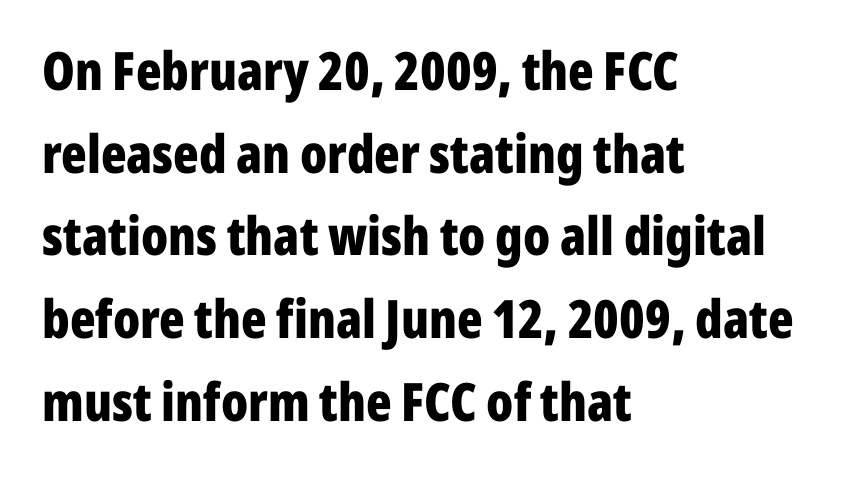
The image shows 53 px bold, condensed sans-serif type, upright; set left-aligned, normal line spacing (1.56x), normal letter spacing, not underlined; low stroke contrast and a medium x-height.
